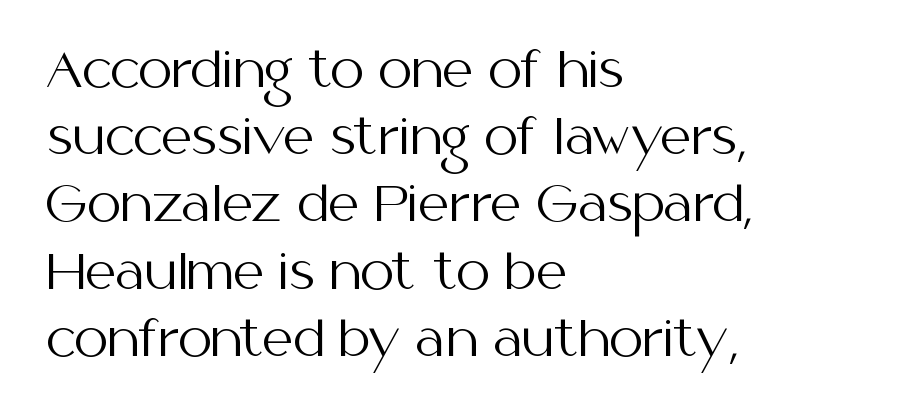
{"serif": "no", "italic": "no", "bold": "no", "weight": "regular", "width": "normal", "stroke_contrast": "medium", "x_height": "medium", "monospaced": "no", "underline": "no", "align": "left", "line_spacing": "normal", "line_spacing_ratio": 1.4, "letter_spacing": "normal", "letter_spacing_em": 0.0, "glyph_px": 48}
